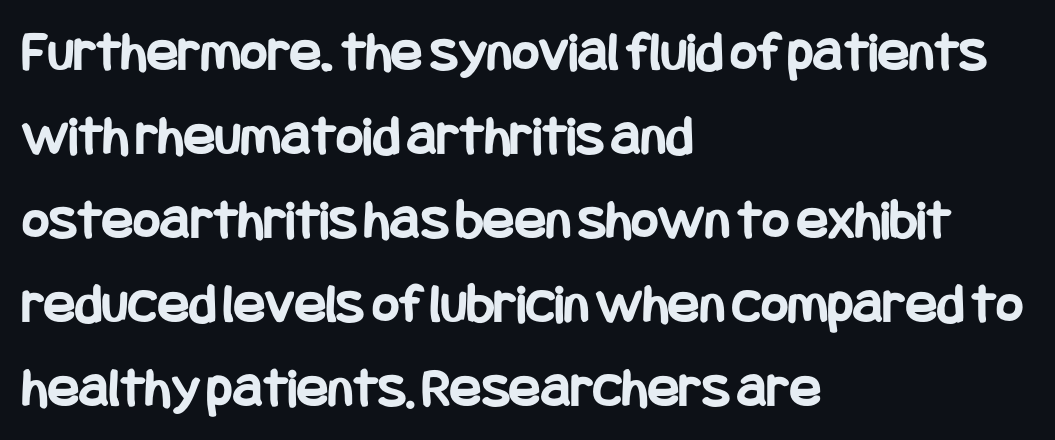
Q: Is the text bold? A: Yes.
Q: Is the text italic (slanted)? A: No, it is upright.
Q: Is the typeface a serif or a sans-serif typeface? A: Sans-serif.
Q: Is the text underlined? A: No.
Q: How is the paragraph aligned? A: Left-aligned.
Q: Is the spacing between letters normal or unusually wide? A: Normal.
Q: Is the spacing between lines tight, normal or loose? A: Normal.
Q: Width (condensed, normal, or wide)? A: Condensed.
Q: Stroke contrast? A: Low.
Q: x-height? A: Large.
